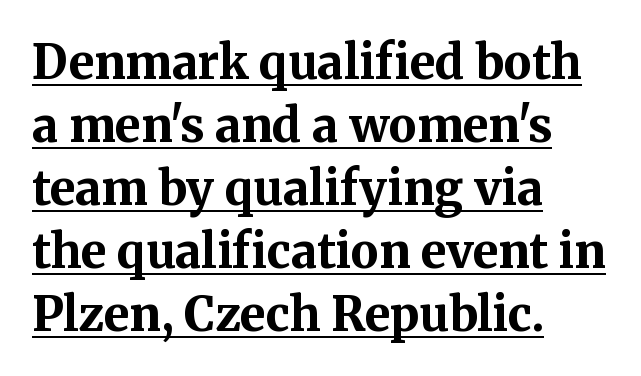
The image shows 47 px bold serif type, upright; set left-aligned, normal line spacing (1.34x), normal letter spacing, underlined; medium stroke contrast and a medium x-height.
